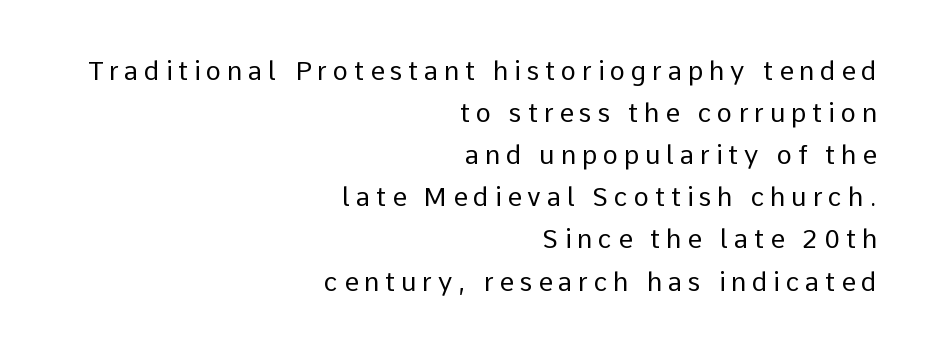
The image shows 26 px text type, upright; set right-aligned, normal line spacing (1.62x), unusually wide letter spacing (+0.22 em), not underlined.
